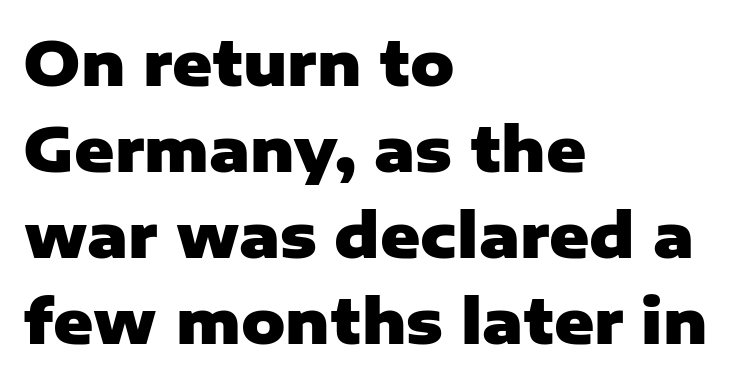
Quick note: interline space is typical. Alignment: flush left. Is the type bold? Yes — the strokes are clearly thick and heavy. This rendering leaves character spacing at its baseline value. The axis of the letterforms is exactly vertical.
